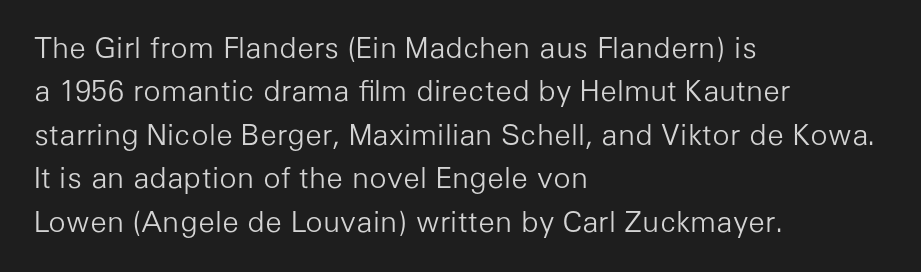
These glyphs show unthickened strokes, regular width or finer. Check where the strokes stop: nothing finishes them off — pure sans. Is this a fixed-width face? No — the glyphs have proportional, varying widths. Horizontally, the lines are justified to the leading edge only. Descenders are the only things crossing below the line.
